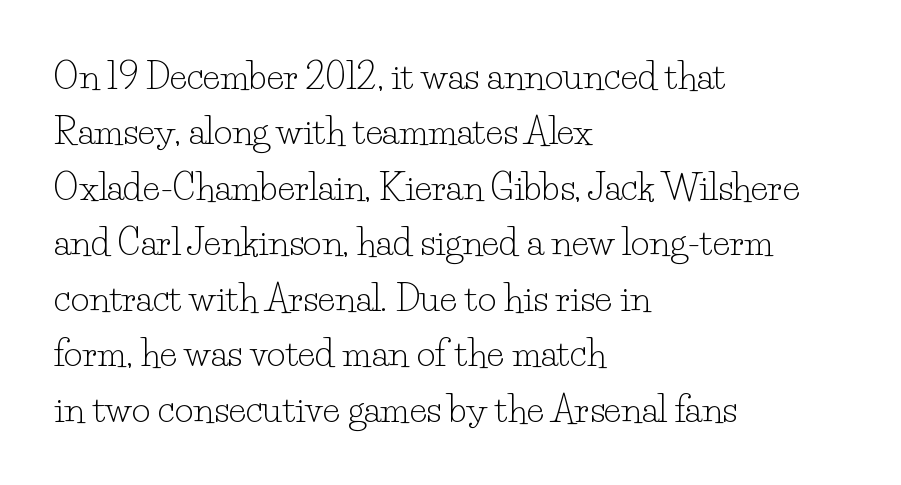
{"serif": "yes", "italic": "no", "bold": "no", "weight": "light", "width": "normal", "stroke_contrast": "low", "x_height": "small", "monospaced": "no", "underline": "no", "align": "left", "line_spacing": "normal", "line_spacing_ratio": 1.54, "letter_spacing": "normal", "letter_spacing_em": 0.0, "glyph_px": 36}
